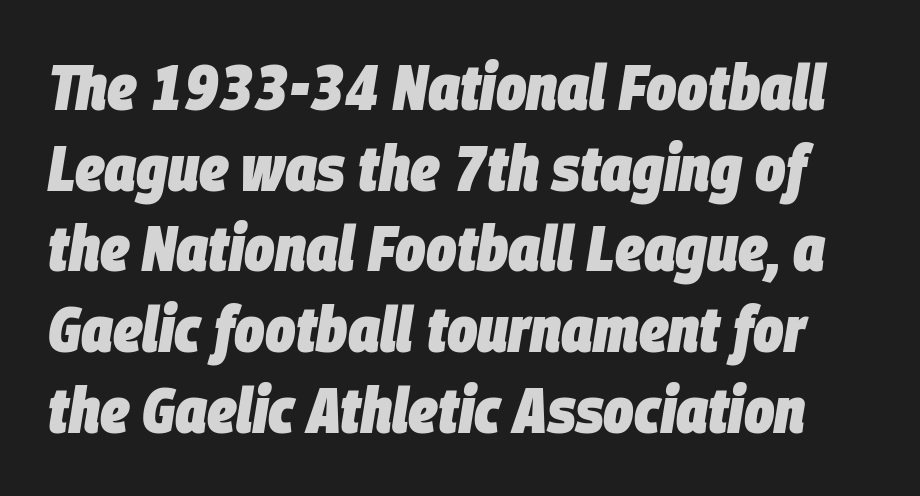
The image shows 64 px heavy, condensed type, italic (leaning right); set normal line spacing (1.26x), normal letter spacing, not underlined; low stroke contrast and a large x-height.
